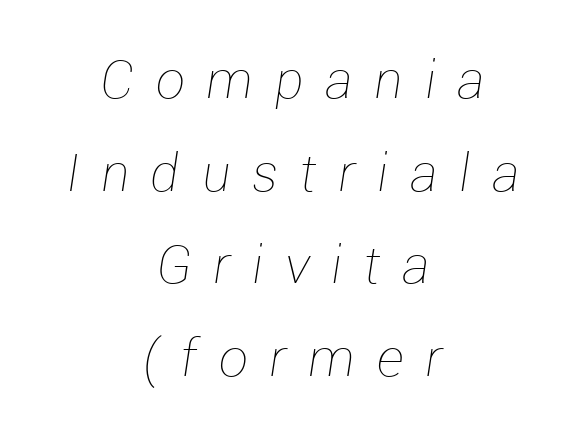
{"italic": "yes", "lean": "right", "slant_degrees": 12, "bold": "no", "weight": "thin", "width": "normal", "stroke_contrast": "low", "x_height": "medium", "monospaced": "no", "underline": "no", "align": "center", "line_spacing_ratio": 1.78, "letter_spacing": "wide", "letter_spacing_em": 0.42, "glyph_px": 52}
